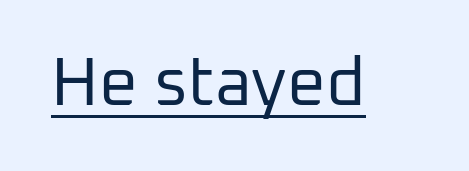
The lettering is marked with a stroke running underneath it. Each letter keeps its own natural width here, so spacing adapts to shape. Look at the tracking — it's just the regular setting, nothing added. The font is comparable to plain body text, perhaps lighter.
